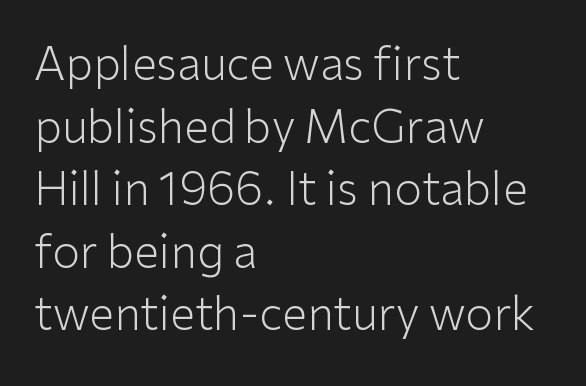
Is the type heavy? It reads as light-to-regular instead. A typesetter would call this zero additional tracking. All the whitespace from short lines collects on the right. These lines are rendered in a variable-pitch font. Vertically, the passage feels balanced, rows spaced as you'd expect.
